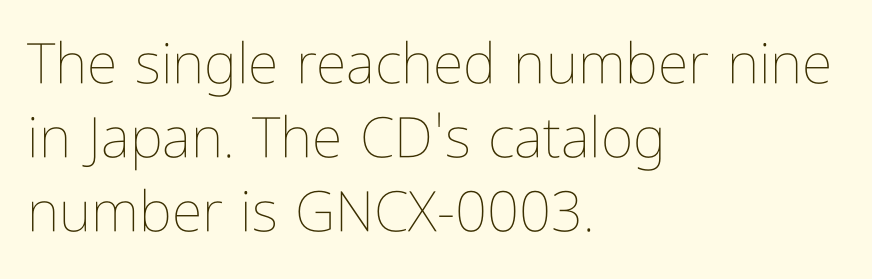
Q: Is the text bold? A: No.
Q: Is the text italic (slanted)? A: No, it is upright.
Q: Is the text underlined? A: No.
Q: How is the paragraph aligned? A: Left-aligned.
Q: Is the spacing between letters normal or unusually wide? A: Normal.
Q: Is the spacing between lines tight, normal or loose? A: Normal.
Q: Width (condensed, normal, or wide)? A: Condensed.
Q: Stroke contrast? A: Low.
Q: x-height? A: Medium.
Q: Monospaced? A: No.
